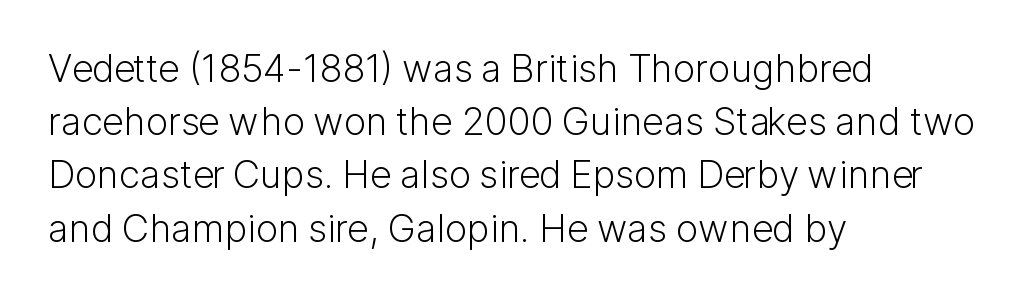
Q: Is the text bold? A: No.
Q: Is the text italic (slanted)? A: No, it is upright.
Q: Is the typeface a serif or a sans-serif typeface? A: Sans-serif.
Q: Is the text underlined? A: No.
Q: How is the paragraph aligned? A: Left-aligned.
Q: Is the spacing between letters normal or unusually wide? A: Normal.
Q: Is the spacing between lines tight, normal or loose? A: Normal.
Q: Width (condensed, normal, or wide)? A: Normal.
Q: Stroke contrast? A: Low.
Q: x-height? A: Medium.
Q: Monospaced? A: No.
